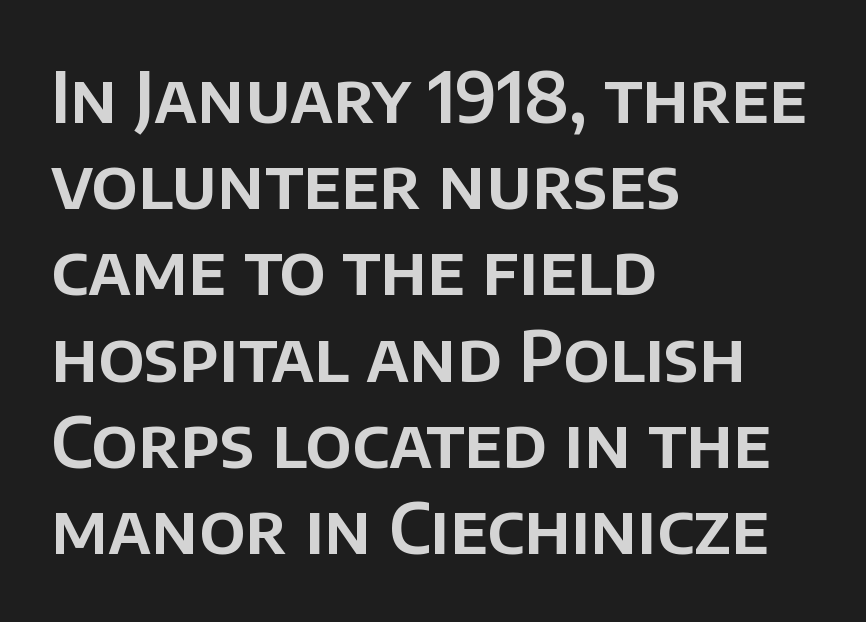
The image shows 69 px sans-serif type, upright; set left-aligned, normal line spacing (1.25x), normal letter spacing, not underlined; low stroke contrast and a large x-height.
